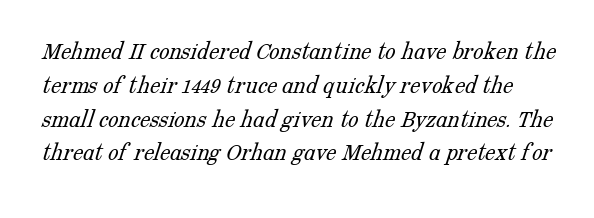
{"bold": "no", "underline": "no", "line_spacing": "normal", "line_spacing_ratio": 1.3, "letter_spacing": "normal", "letter_spacing_em": 0.0, "glyph_px": 26}
